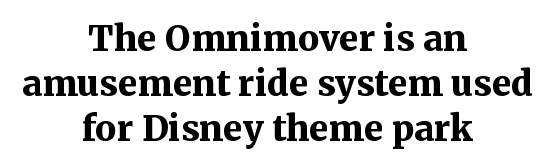
Ascenders rise straight up at ninety degrees. In CSS terms this would be text-align: center. Just letters on the line, the space beneath them empty. A typesetter would call this proportional, since set widths differ per character. Tracking value appears to be zero — textbook default spacing.
